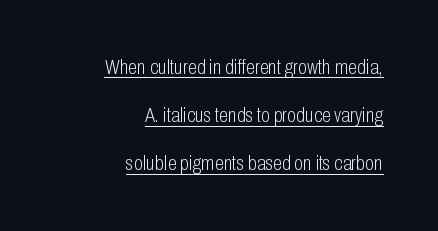
This sample uses an upright cut, with every glyph sitting square on the baseline. Glyph-to-glyph distance matches everyday printed text. The leading is generous, giving the passage an open texture. Compared with undecorated copy, this sample adds a rule below the words. Letters have the restrained weight of plain body copy at most. The lines are quadded right.
